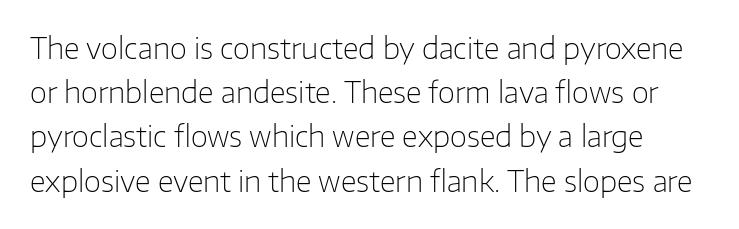
Q: Is the text bold? A: No.
Q: Is the text italic (slanted)? A: No, it is upright.
Q: Is the typeface a serif or a sans-serif typeface? A: Sans-serif.
Q: Is the text underlined? A: No.
Q: Is the spacing between letters normal or unusually wide? A: Normal.
Q: Is the spacing between lines tight, normal or loose? A: Normal.
Q: Width (condensed, normal, or wide)? A: Normal.
Q: Stroke contrast? A: Low.
Q: x-height? A: Medium.
Q: Monospaced? A: No.
